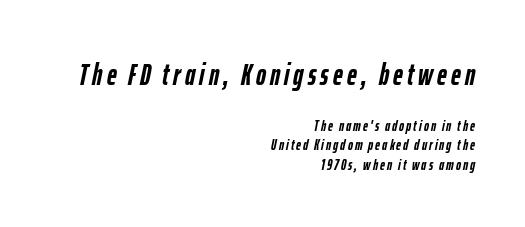
Q: Is the text bold? A: Yes.
Q: Is the text italic (slanted)? A: Yes, it leans right by about 12 degrees.
Q: Is the text underlined? A: No.
Q: How is the paragraph aligned? A: Right-aligned.
Q: Is the spacing between lines tight, normal or loose? A: Normal.
Q: Which block of text is set in a larger size, the first (top) or the second (bottom)? A: The first (top) one.
Q: Width (condensed, normal, or wide)? A: Condensed.
Q: Stroke contrast? A: Low.
Q: x-height? A: Medium.
Q: Monospaced? A: No.
